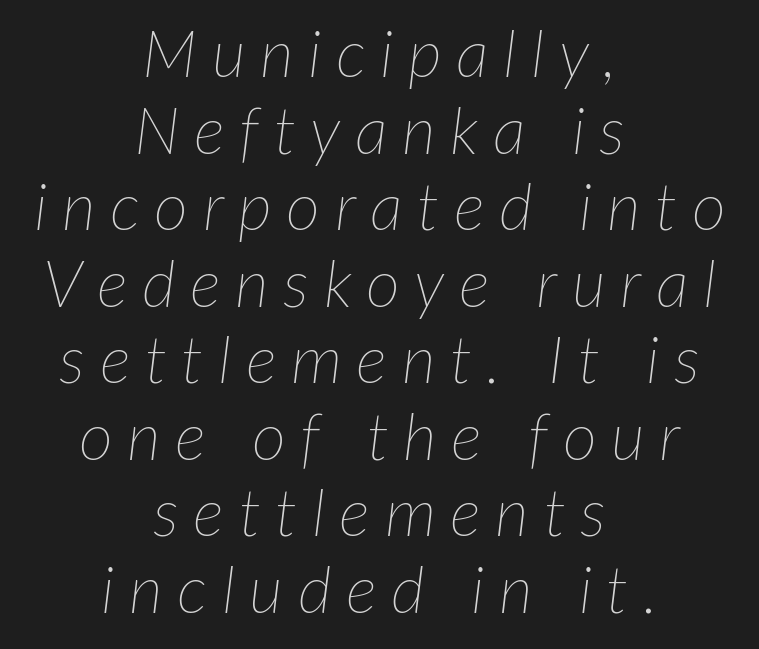
Would a proofreader flag this as italicized? Yes. The face looks like a standard text weight, possibly lighter. Just letters on the line, the space beneath them empty. These lines have a slow, spaced-out rhythm from letter to letter.
